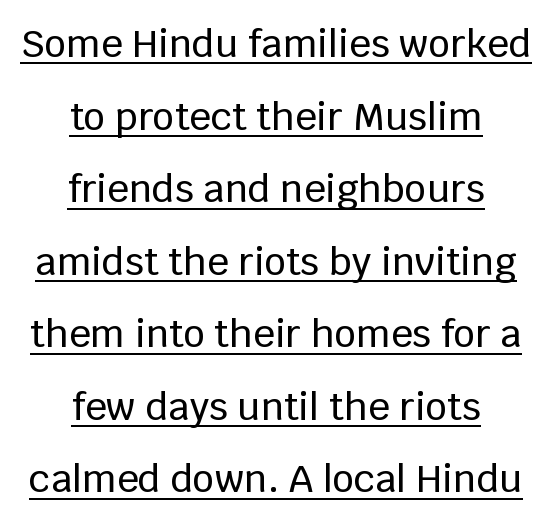
{"serif": "no", "italic": "no", "width": "normal", "stroke_contrast": "low", "x_height": "large", "monospaced": "no", "underline": "yes", "align": "center", "line_spacing": "loose", "line_spacing_ratio": 1.91, "letter_spacing": "normal", "letter_spacing_em": 0.0, "glyph_px": 38}
